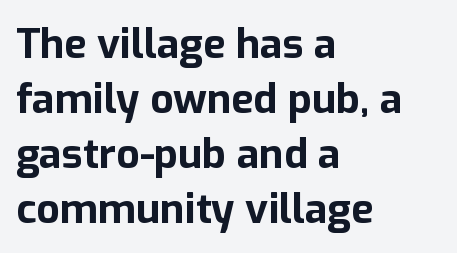
The image shows 41 px bold sans-serif type, upright; set left-aligned, normal line spacing (1.34x), normal letter spacing, not underlined; low stroke contrast and a medium x-height.
